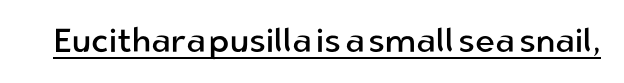
{"serif": "no", "italic": "no", "bold": "no", "weight": "regular", "width": "normal", "stroke_contrast": "low", "x_height": "medium", "monospaced": "no", "underline": "yes", "letter_spacing": "normal", "letter_spacing_em": 0.0, "glyph_px": 34}
